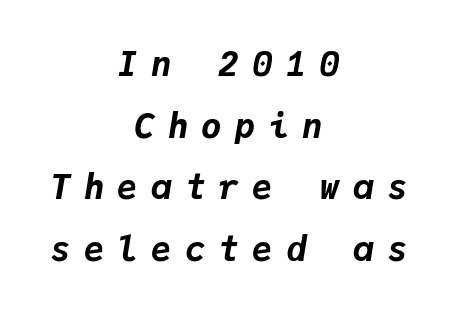
Just letters on the line, the space beneath them empty. Tall strokes in this sample are angled rather than plumb. This sample is center-justified, so both line endings float freely. The horizontal fit of the characters is loose and conspicuously gappy. Emphasis by weight is at full strength: bold.
